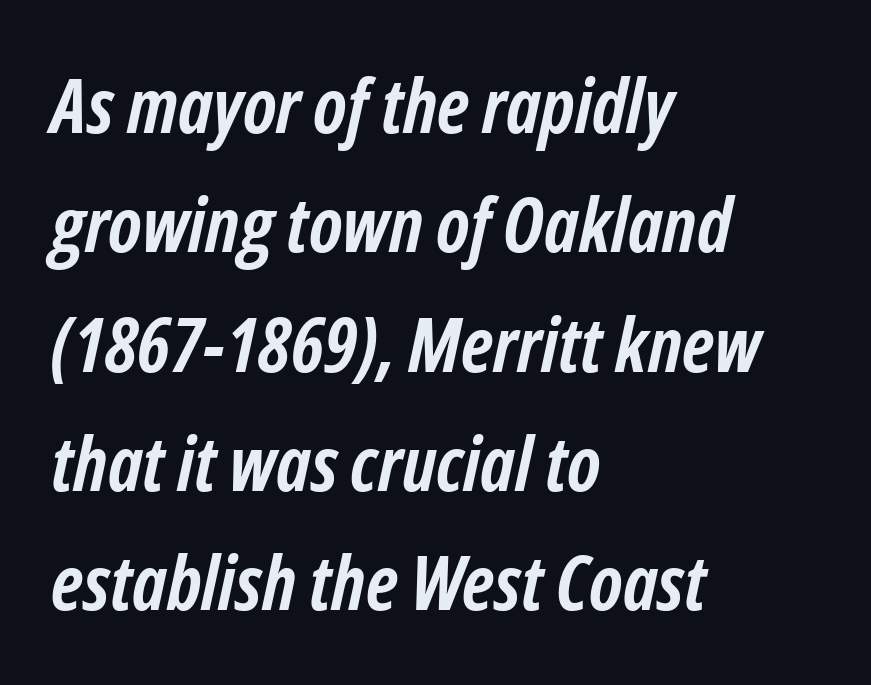
The image shows 76 px semibold, condensed type, italic (leaning right); set left-aligned, normal line spacing (1.57x), normal letter spacing, not underlined; low stroke contrast and a medium x-height.
